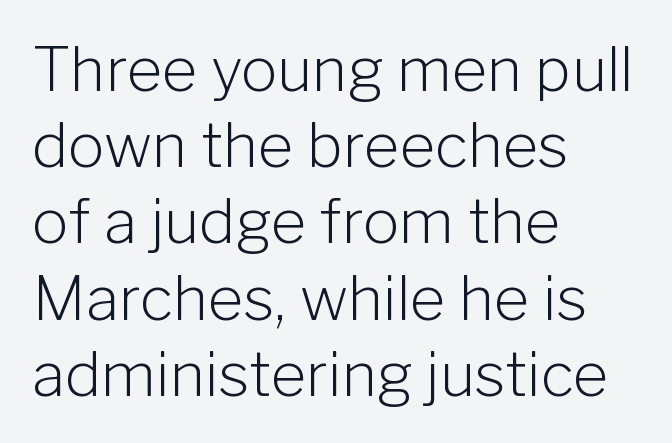
{"serif": "no", "italic": "no", "bold": "no", "weight": "light", "width": "normal", "stroke_contrast": "low", "x_height": "medium", "monospaced": "no", "underline": "no", "align": "left", "line_spacing": "normal", "line_spacing_ratio": 1.25, "letter_spacing": "normal", "letter_spacing_em": 0.0, "glyph_px": 61}
